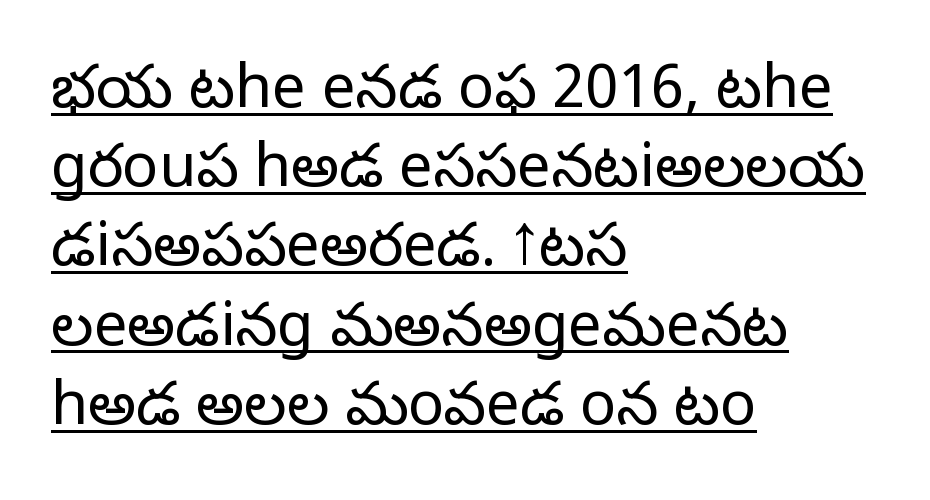
The image shows 60 px light sans-serif type, upright; set left-aligned, normal line spacing (1.32x), normal letter spacing, underlined; low stroke contrast and a medium x-height.
